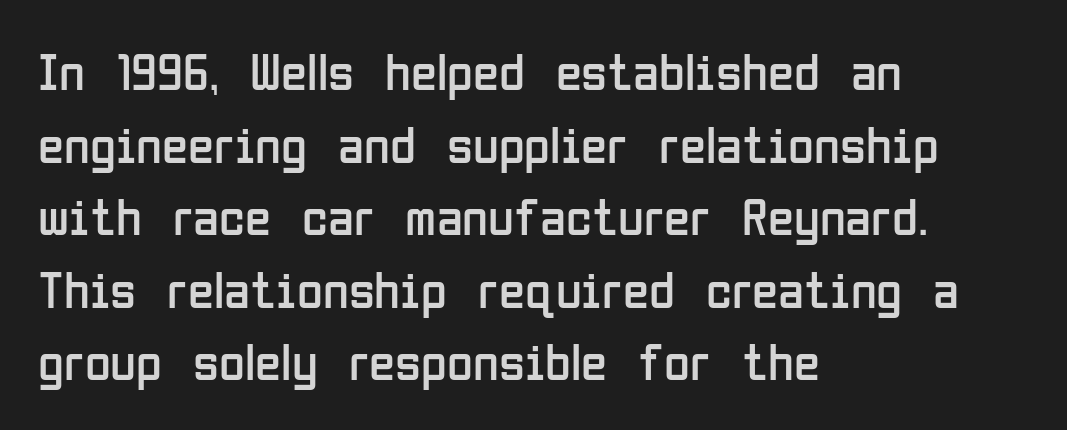
Q: Is the text bold? A: No.
Q: Is the text italic (slanted)? A: No, it is upright.
Q: Is the typeface a serif or a sans-serif typeface? A: Sans-serif.
Q: Is the text underlined? A: No.
Q: How is the paragraph aligned? A: Left-aligned.
Q: Is the spacing between letters normal or unusually wide? A: Normal.
Q: Is the spacing between lines tight, normal or loose? A: Normal.
Q: Width (condensed, normal, or wide)? A: Condensed.
Q: Stroke contrast? A: Low.
Q: x-height? A: Medium.
Q: Monospaced? A: No.
